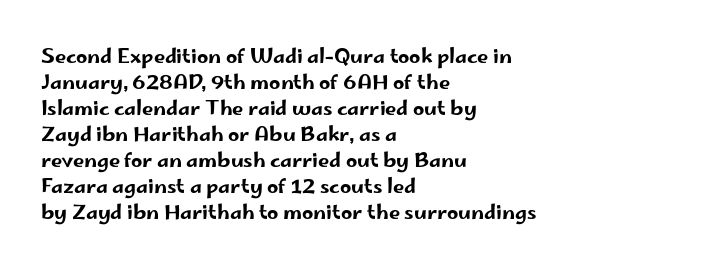
Q: Is the text italic (slanted)? A: No, it is upright.
Q: Is the text underlined? A: No.
Q: How is the paragraph aligned? A: Left-aligned.
Q: Is the spacing between letters normal or unusually wide? A: Normal.
Q: Is the spacing between lines tight, normal or loose? A: Normal.
